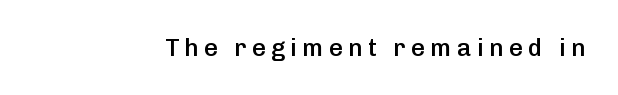
The image shows 24 px text type, upright; set unusually wide letter spacing (+0.23 em), not underlined.
